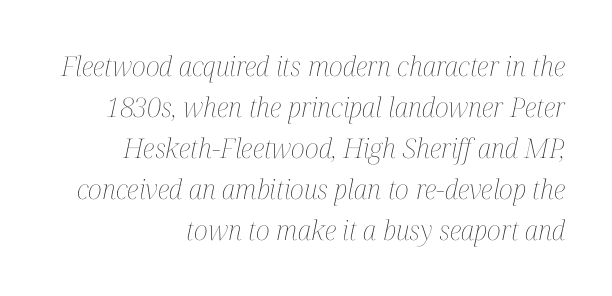
{"italic": "yes", "lean": "right", "slant_degrees": 12, "bold": "no", "underline": "no", "align": "right", "line_spacing": "normal", "line_spacing_ratio": 1.52, "letter_spacing": "normal", "letter_spacing_em": 0.0, "glyph_px": 27}
